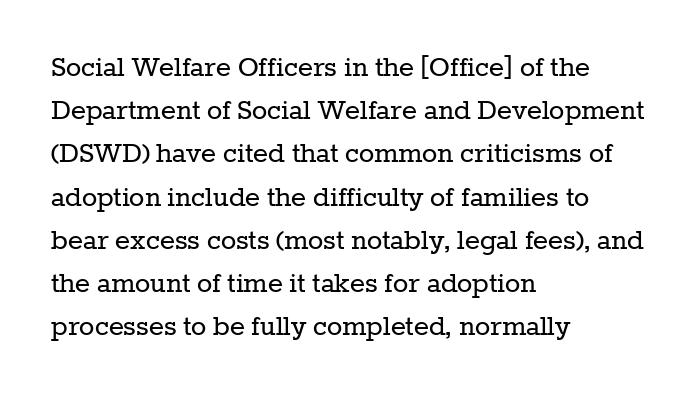
The setting favours the left margin, as ordinary paragraphs usually do. No word sits above an underline. A typesetter would call this leading conventional body-copy spacing. A light-to-regular cut is what we see here. The gaps between neighbouring characters are ordinary and unremarkable. The font's upright variant was chosen for this text.
